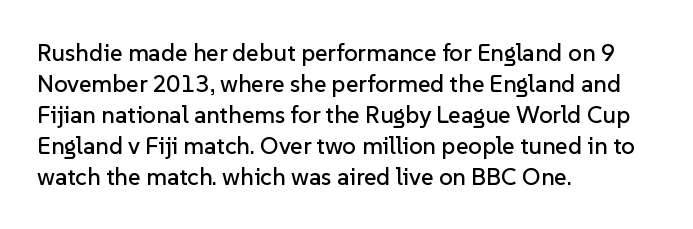
Q: Is the text italic (slanted)? A: No, it is upright.
Q: Is the text underlined? A: No.
Q: How is the paragraph aligned? A: Left-aligned.
Q: Is the spacing between letters normal or unusually wide? A: Normal.
Q: Is the spacing between lines tight, normal or loose? A: Normal.
